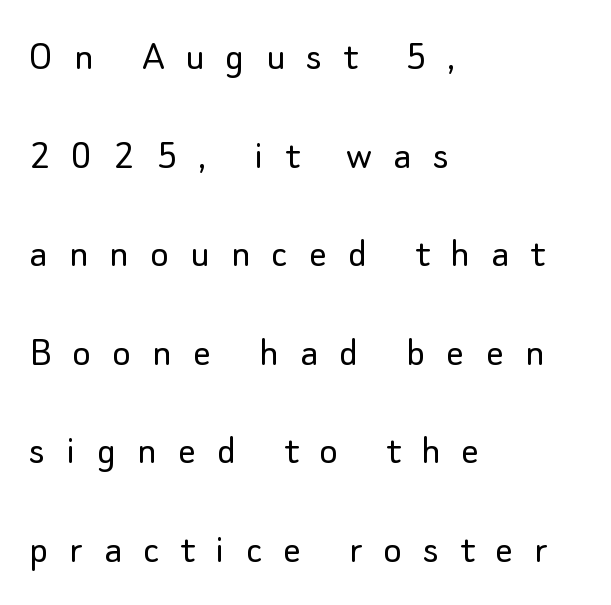
The image shows 44 px light sans-serif type, upright; set left-aligned, loose line spacing (2.24x), unusually wide letter spacing (+0.48 em), not underlined; low stroke contrast and a small x-height.
